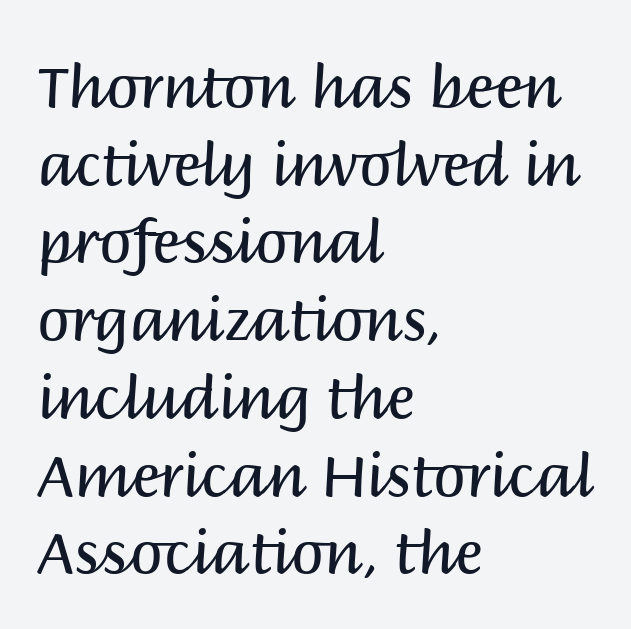
The image shows 58 px regular-weight sans-serif type; set left-aligned, normal line spacing (1.34x), normal letter spacing, not underlined; medium stroke contrast and a large x-height.
